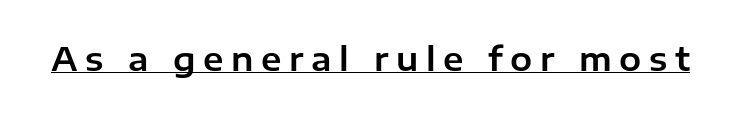
Q: Is the text italic (slanted)? A: No, it is upright.
Q: Is the typeface a serif or a sans-serif typeface? A: Sans-serif.
Q: Is the text underlined? A: Yes.
Q: Is the spacing between letters normal or unusually wide? A: Unusually wide.
Q: Width (condensed, normal, or wide)? A: Normal.
Q: Stroke contrast? A: Low.
Q: x-height? A: Medium.
Q: Monospaced? A: No.
